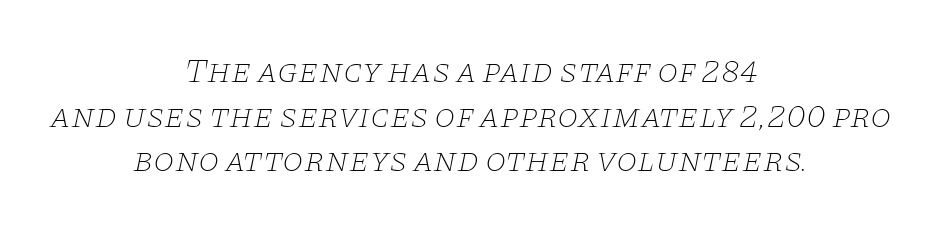
Note the varied advance widths — an 'i' is clearly narrower than an 'm'. You could call the tracking neutral — neither tight nor loose. One-word summary of the alignment: center. The line-height multiplier appears to be the usual default. The strokes carry an ordinary text weight at most.
